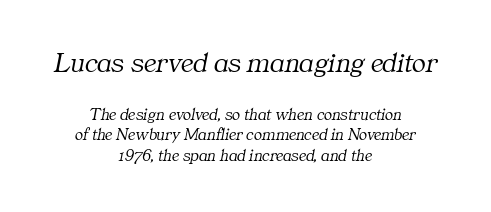
{"serif": "yes", "italic": "yes", "lean": "right", "slant_degrees": 11, "bold": "no", "weight": "light", "width": "normal", "stroke_contrast": "medium", "x_height": "medium", "monospaced": "no", "underline": "no", "align": "center", "line_spacing_ratio": 1.22, "letter_spacing": "normal", "letter_spacing_em": 0.0, "larger_block": "first", "size_ratio": 1.71, "glyph_px": 29}
